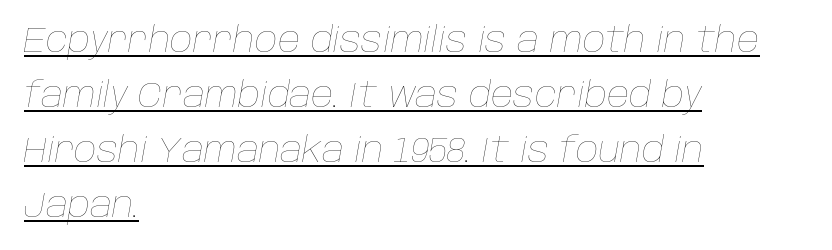
Caption: lettering with a line underneath. Observe the ordinary spacing: letters are neighbours, not strangers. An italicized treatment has been applied to the whole sample. The compositor pushed each line to the left boundary. Stems here are at most as thick as an everyday book face. If you measured baseline to baseline, you'd find a middling distance.
